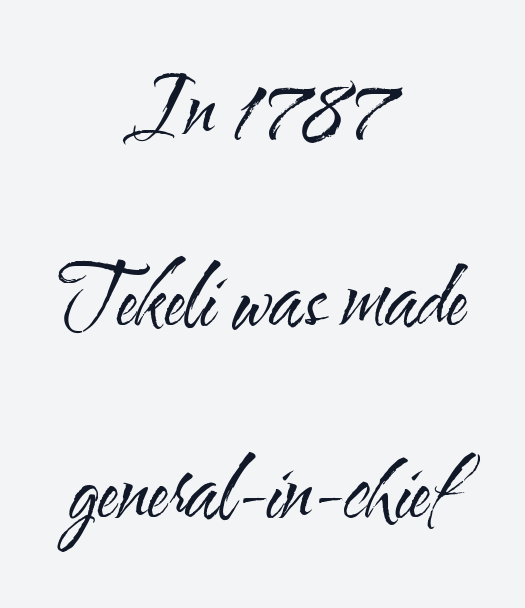
The image shows 80 px regular-weight, condensed sans-serif type; set centered, loose line spacing (2.4x), normal letter spacing, not underlined; medium stroke contrast and a small x-height.
